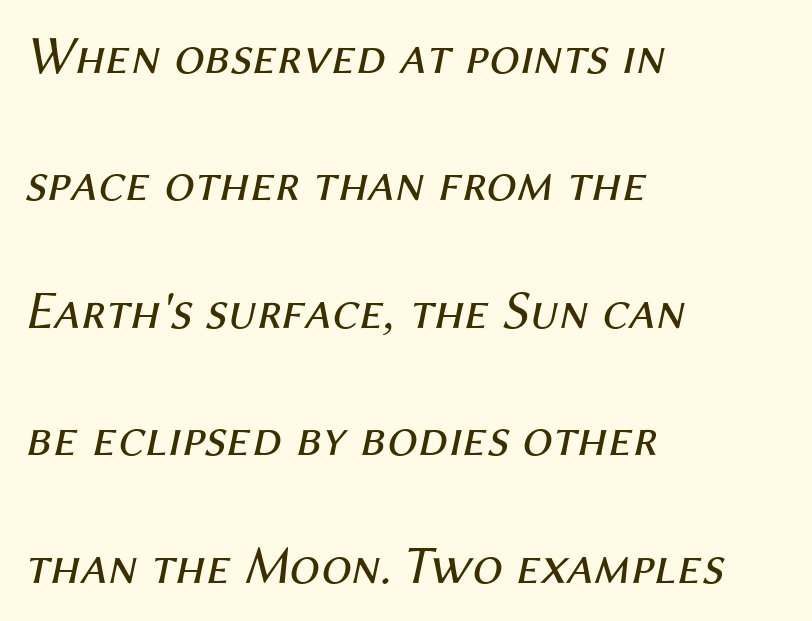
Q: Is the text bold? A: No.
Q: Is the text italic (slanted)? A: Yes, it leans right by about 12 degrees.
Q: Is the text underlined? A: No.
Q: How is the paragraph aligned? A: Left-aligned.
Q: Is the spacing between letters normal or unusually wide? A: Normal.
Q: Is the spacing between lines tight, normal or loose? A: Loose.
Q: Width (condensed, normal, or wide)? A: Normal.
Q: Stroke contrast? A: Medium.
Q: x-height? A: Medium.
Q: Monospaced? A: No.
